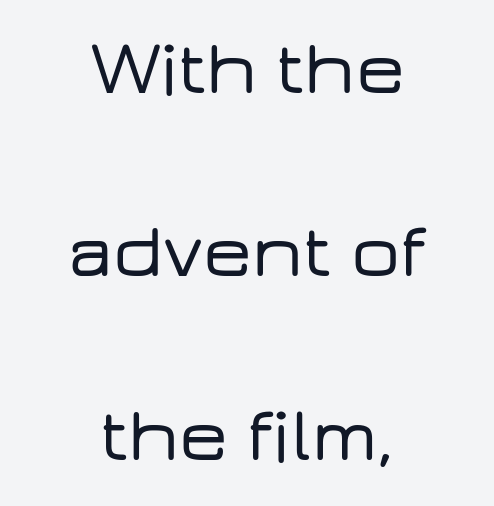
{"serif": "no", "italic": "no", "width": "wide", "stroke_contrast": "low", "x_height": "medium", "monospaced": "no", "underline": "no", "align": "center", "line_spacing": "loose", "line_spacing_ratio": 2.38, "letter_spacing": "normal", "letter_spacing_em": 0.0, "glyph_px": 77}
